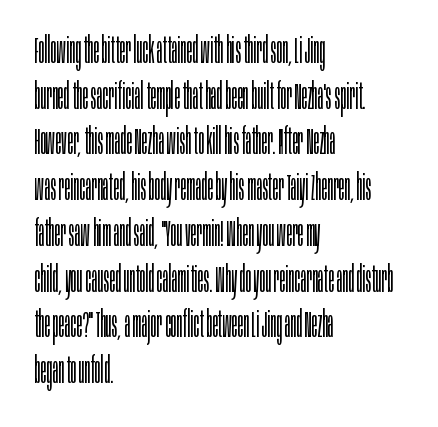
This sample has the flowing, uneven cadence of proportional lettering. Each row of text sits above clean, open space. Evenly set lines give the paragraph a standard silhouette. Honestly, the letter spacing is just normal — you wouldn't notice it.
